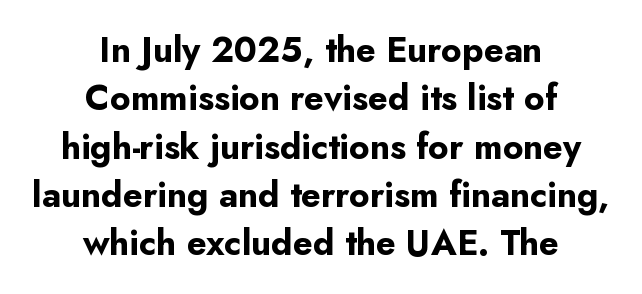
Compared with typical paragraphs, the rows here are spaced about the same. The face used here has the dense, thick strokes of a bold. Every row of glyphs is offset so its center matches the block's center. Each letter's strokes conclude bluntly, with no projecting serifs. The foot of each line stays bare and open. Do the characters align in a grid? No, the font is proportional.
